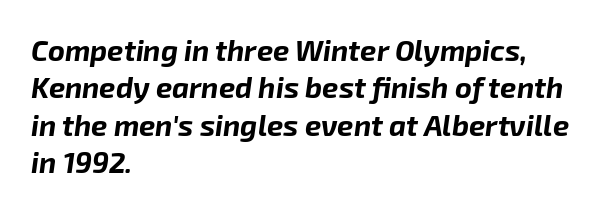
{"italic": "yes", "lean": "right", "slant_degrees": 8, "bold": "yes", "weight": "bold", "width": "normal", "stroke_contrast": "low", "x_height": "medium", "monospaced": "no", "underline": "no", "align": "left", "line_spacing": "normal", "line_spacing_ratio": 1.29, "letter_spacing": "normal", "letter_spacing_em": 0.0, "glyph_px": 29}
